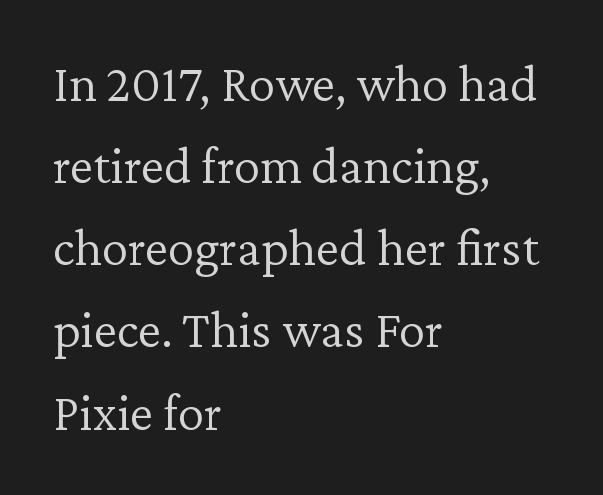
Q: Is the text bold? A: No.
Q: Is the text italic (slanted)? A: No, it is upright.
Q: Is the typeface a serif or a sans-serif typeface? A: Serif.
Q: Is the text underlined? A: No.
Q: How is the paragraph aligned? A: Left-aligned.
Q: Is the spacing between letters normal or unusually wide? A: Normal.
Q: Is the spacing between lines tight, normal or loose? A: Normal.
Q: Width (condensed, normal, or wide)? A: Normal.
Q: Stroke contrast? A: Low.
Q: x-height? A: Medium.
Q: Monospaced? A: No.
